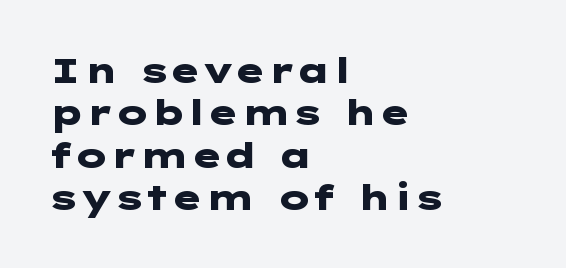
{"serif": "no", "italic": "no", "bold": "yes", "weight": "heavy", "width": "wide", "stroke_contrast": "low", "x_height": "medium", "underline": "no", "align": "left", "line_spacing_ratio": 1.21, "letter_spacing": "normal", "letter_spacing_em": 0.0, "glyph_px": 35}
